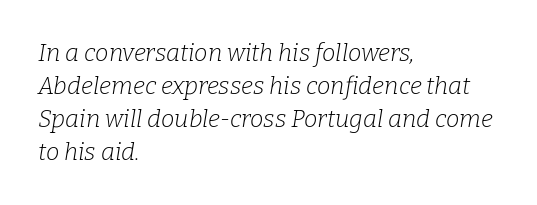
The image shows 24 px text type, italic (leaning right); set left-aligned, normal line spacing (1.37x), normal letter spacing, not underlined.
